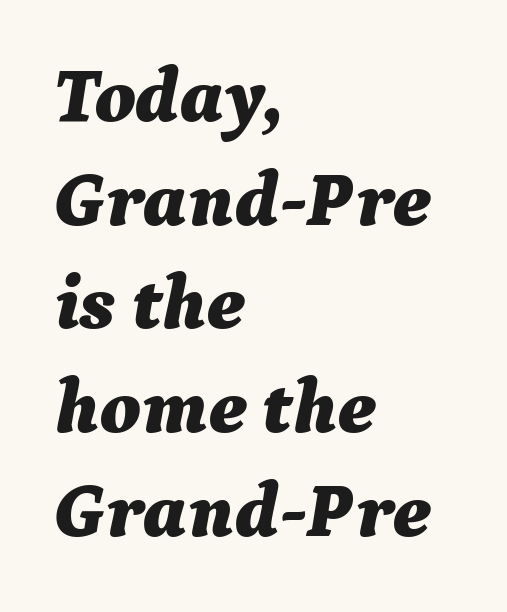
{"italic": "yes", "lean": "right", "slant_degrees": 9, "bold": "yes", "weight": "bold", "width": "normal", "stroke_contrast": "medium", "x_height": "medium", "monospaced": "no", "underline": "no", "align": "left", "line_spacing": "normal", "line_spacing_ratio": 1.33, "letter_spacing": "normal", "letter_spacing_em": 0.0, "glyph_px": 78}
